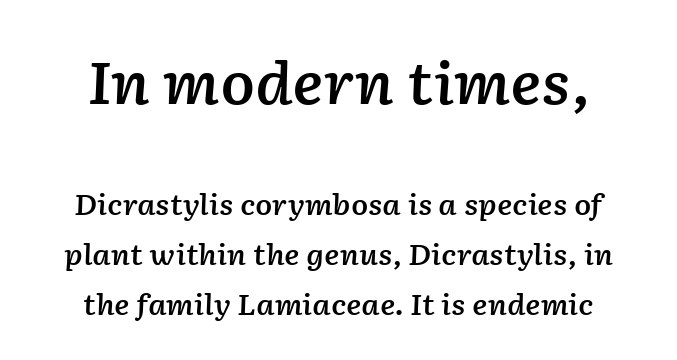
{"italic": "yes", "lean": "right", "slant_degrees": 2, "bold": "semi", "weight": "semibold", "width": "normal", "stroke_contrast": "low", "x_height": "medium", "monospaced": "no", "underline": "no", "align": "center", "line_spacing_ratio": 1.77, "letter_spacing": "normal", "letter_spacing_em": 0.0, "larger_block": "first", "size_ratio": 2.04, "glyph_px": 57}
